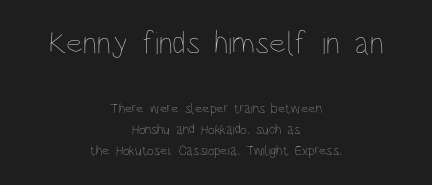
Q: Is the text bold? A: No.
Q: Is the text italic (slanted)? A: No, it is upright.
Q: Is the text underlined? A: No.
Q: How is the paragraph aligned? A: Centered.
Q: Is the spacing between letters normal or unusually wide? A: Normal.
Q: Is the spacing between lines tight, normal or loose? A: Normal.
Q: Which block of text is set in a larger size, the first (top) or the second (bottom)? A: The first (top) one.
Q: Width (condensed, normal, or wide)? A: Condensed.
Q: Stroke contrast? A: Low.
Q: x-height? A: Large.
Q: Monospaced? A: No.
